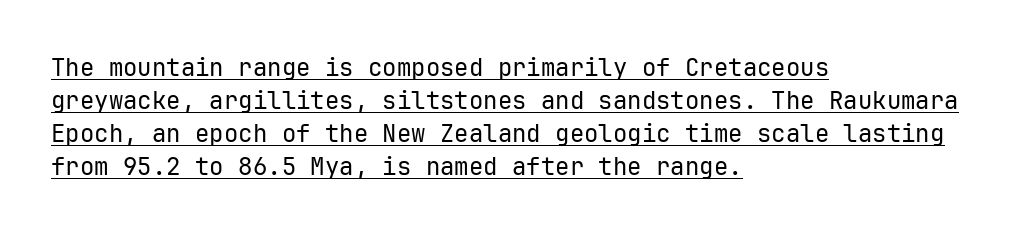
The image shows 24 px text type, upright; set left-aligned, normal line spacing (1.38x), normal letter spacing, underlined.
